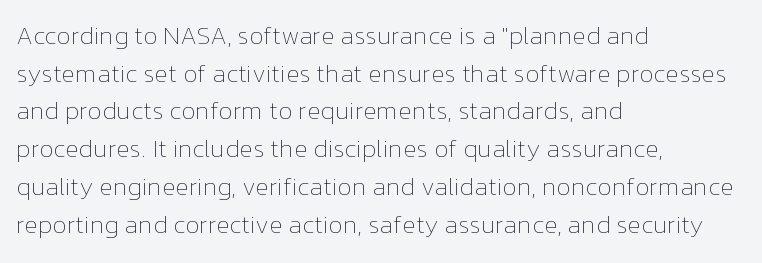
The face used here is rendered with its standard letterfit. Just letters on the line, the space beneath them empty. Caption: face not bold, strokes unweighted. Line spacing here is normal.
